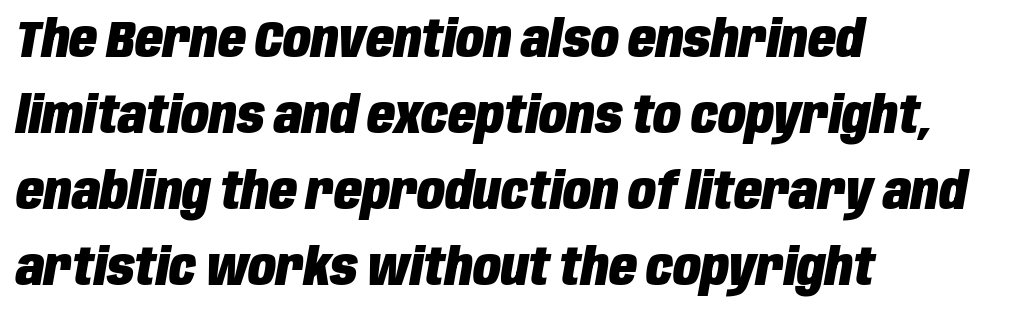
The image shows 51 px heavy, condensed type, italic (leaning right); set left-aligned, normal line spacing (1.49x), normal letter spacing, not underlined; low stroke contrast and a large x-height.
